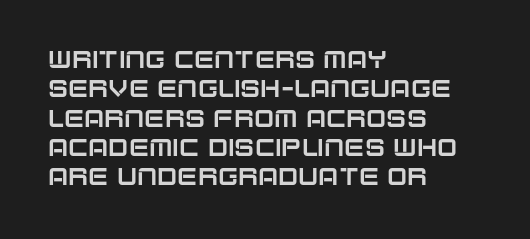
The lettering stays uniformly vertical, giving the passage a roman look. The letterforms sit shoulder to shoulder at normal distance. The setting favours the left margin, as ordinary paragraphs usually do. Decoration check: the copy has no underline.
